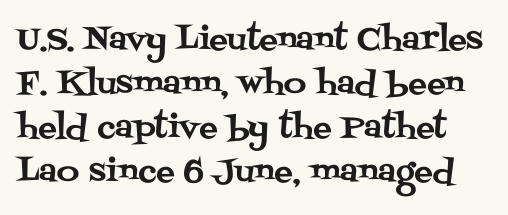
The image shows 31 px serif type, upright; set normal line spacing (1.42x), normal letter spacing, not underlined; medium stroke contrast and a large x-height.
